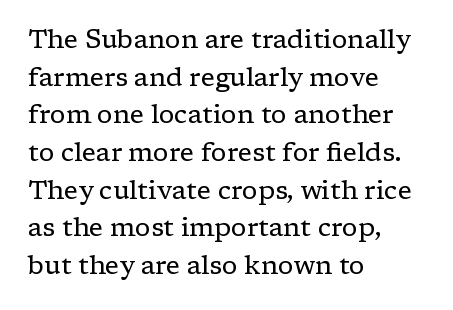
The image shows 26 px text type, upright; set left-aligned, normal line spacing (1.45x), normal letter spacing, not underlined.
